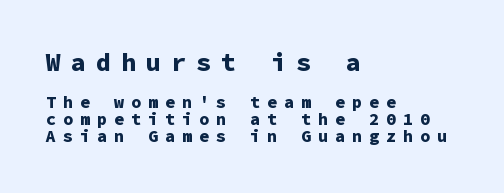
The image shows 25 px bold type, upright; set left-aligned, tight line spacing (1.0x), unusually wide letter spacing (+0.4 em), not underlined; the first (top) block is 1.47x larger.
